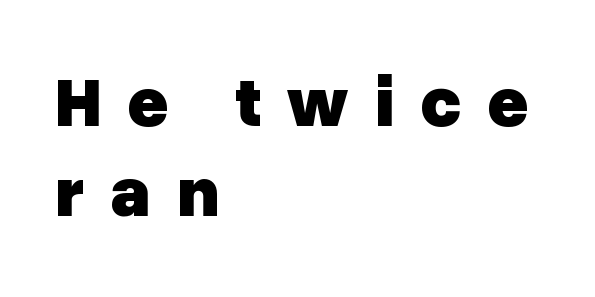
It's the straight-up-and-down kind of type. I'd call this a sans setting — the letters go barefoot. The designer left line spacing at the default. Tracking value appears strongly positive — letters spread wide. Heavy, bold letterforms.
